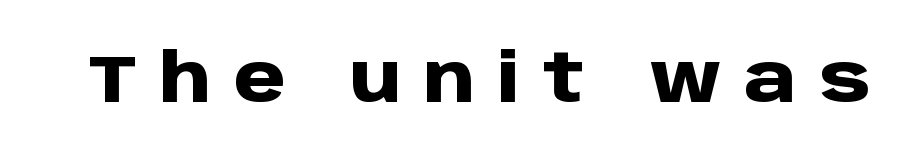
{"serif": "no", "italic": "no", "bold": "yes", "weight": "heavy", "width": "normal", "stroke_contrast": "low", "x_height": "large", "monospaced": "no", "underline": "no", "letter_spacing": "wide", "letter_spacing_em": 0.34, "glyph_px": 66}
